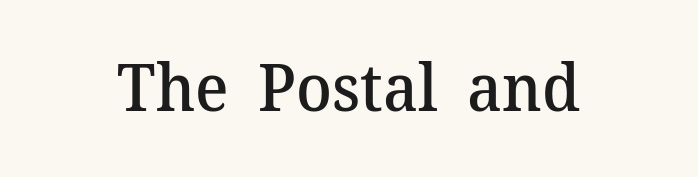
Q: Is the text bold? A: Semi-bold.
Q: Is the text italic (slanted)? A: No, it is upright.
Q: Is the typeface a serif or a sans-serif typeface? A: Serif.
Q: Is the text underlined? A: No.
Q: Is the spacing between letters normal or unusually wide? A: Normal.
Q: Width (condensed, normal, or wide)? A: Normal.
Q: Stroke contrast? A: Medium.
Q: x-height? A: Medium.
Q: Monospaced? A: No.
